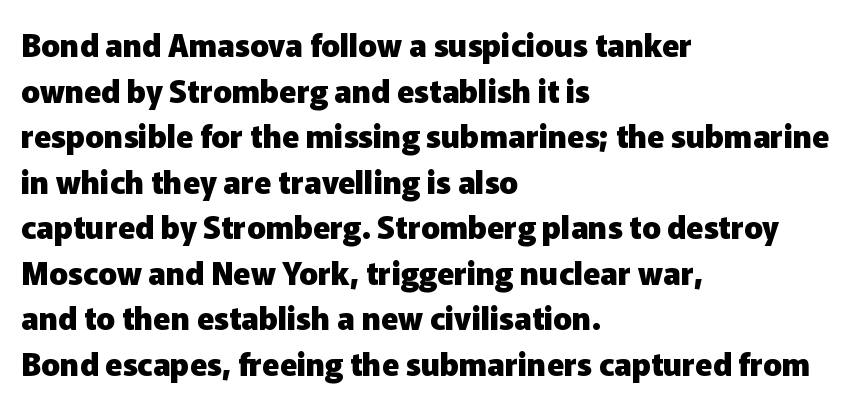
The image shows 31 px heavy sans-serif type, upright; set left-aligned, normal line spacing (1.47x), normal letter spacing, not underlined; low stroke contrast and a medium x-height.
